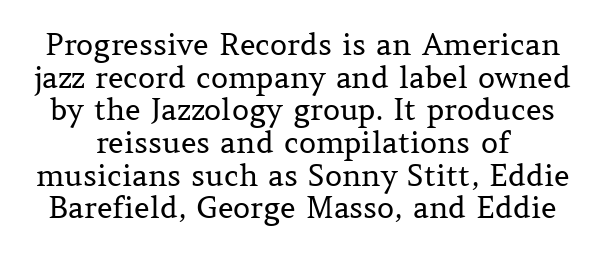
The image shows 30 px regular-weight serif type, upright; set tight line spacing (1.09x), normal letter spacing, not underlined; medium stroke contrast and a medium x-height.
